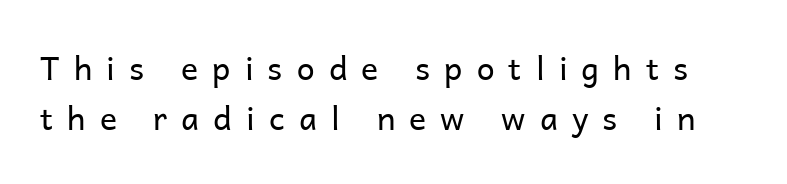
The image shows 32 px regular-weight sans-serif type, upright; set normal line spacing (1.57x), unusually wide letter spacing (+0.44 em), not underlined; low stroke contrast and a medium x-height.
